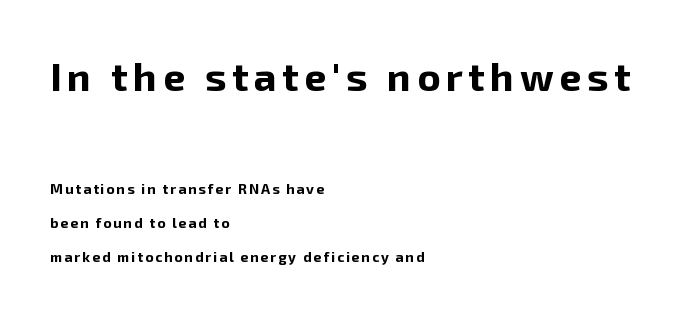
{"serif": "no", "italic": "no", "bold": "yes", "weight": "bold", "width": "normal", "stroke_contrast": "low", "x_height": "medium", "monospaced": "no", "underline": "no", "align": "left", "line_spacing": "loose", "line_spacing_ratio": 2.42, "larger_block": "first", "size_ratio": 2.86, "glyph_px": 40}
